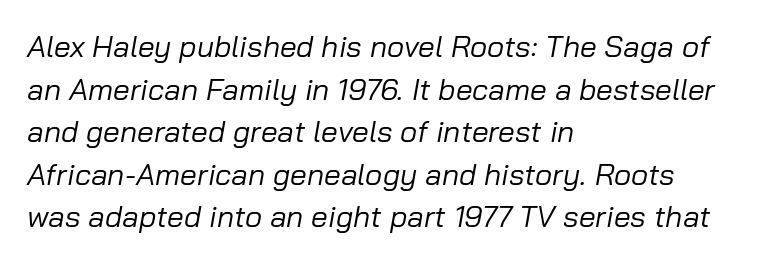
Q: Is the text bold? A: No.
Q: Is the text italic (slanted)? A: Yes, it leans right by about 10 degrees.
Q: Is the text underlined? A: No.
Q: How is the paragraph aligned? A: Left-aligned.
Q: Is the spacing between letters normal or unusually wide? A: Normal.
Q: Is the spacing between lines tight, normal or loose? A: Normal.
Q: Width (condensed, normal, or wide)? A: Normal.
Q: Stroke contrast? A: Low.
Q: x-height? A: Medium.
Q: Monospaced? A: No.
